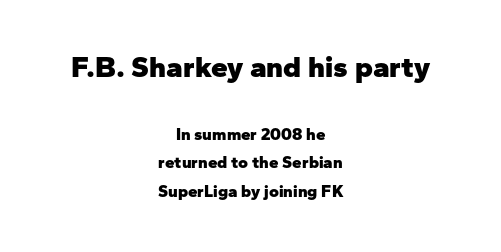
The image shows 30 px heavy sans-serif type, upright; set centered, normal line spacing (1.69x), normal letter spacing, not underlined; the first (top) block is 1.76x larger; low stroke contrast and a medium x-height.
